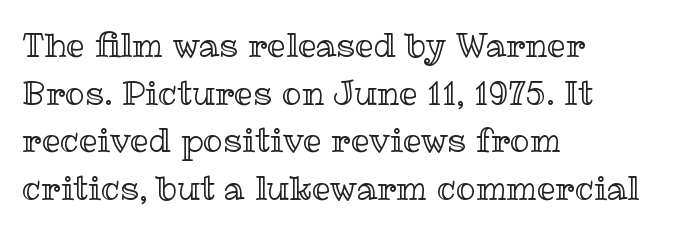
A roman cut, with each character standing at attention. The foot of each line stays bare and open. The block of text has a typical density, with ordinary space between rows. The type is set solid horizontally, with unmodified tracking.
